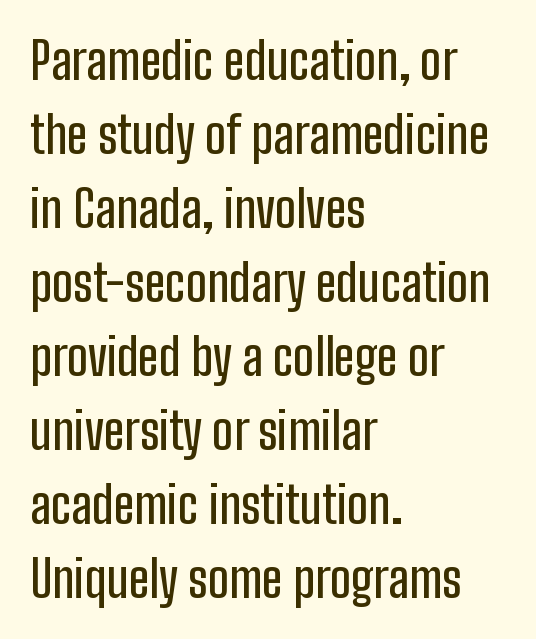
The image shows 50 px condensed sans-serif type, upright; set left-aligned, normal line spacing (1.48x), normal letter spacing, not underlined; low stroke contrast and a medium x-height.
